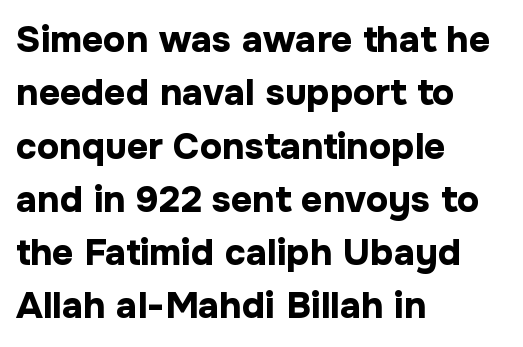
The face used here has the dense, thick strokes of a bold. Check under the words: just untouched page. Caption: multi-line text, flush left, ragged right. The face used here is rendered with its standard letterfit. Spacing verdict: proportional, widths tailored to each character.
